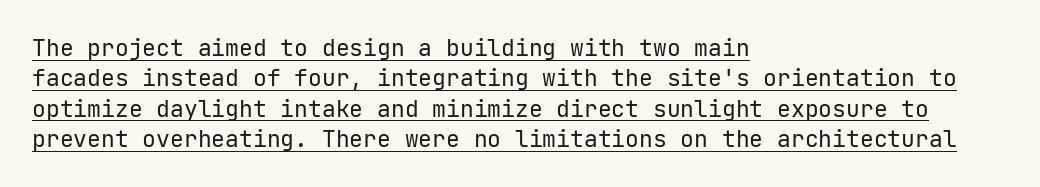
{"italic": "no", "bold": "no", "underline": "yes", "align": "left", "line_spacing": "normal", "line_spacing_ratio": 1.32, "letter_spacing": "normal", "letter_spacing_em": 0.0, "glyph_px": 23}
